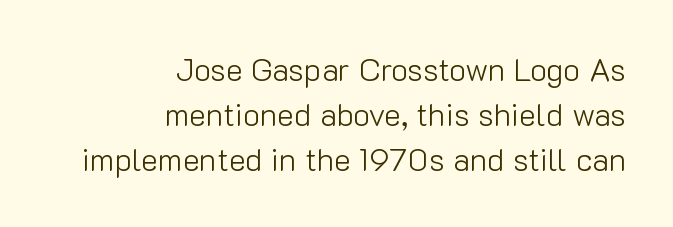
A typesetter would mark this as roman, not italic. Visually the block forms a straight wall on the right and a jagged coastline on the left. Is this a fixed-width face? No — the glyphs have proportional, varying widths. Tracking here is standard; glyphs follow each other at the usual distance. Font category for this specimen: sans-serif. The leading is moderate, giving the passage an even texture.
